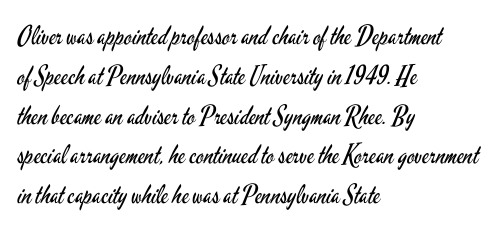
The image shows 26 px text type; set left-aligned, normal line spacing (1.53x), normal letter spacing, not underlined.
